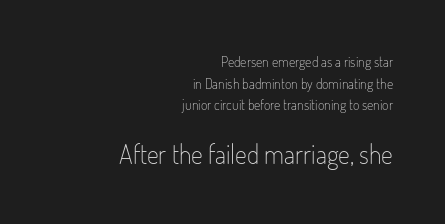
{"italic": "no", "bold": "no", "underline": "no", "align": "right", "line_spacing": "normal", "line_spacing_ratio": 1.54, "letter_spacing": "normal", "letter_spacing_em": 0.0, "larger_block": "second", "size_ratio": 1.86, "glyph_px": 26}
